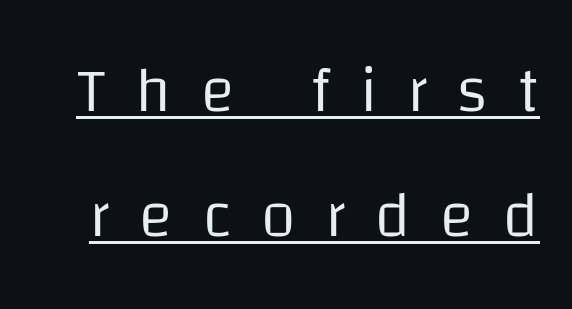
{"serif": "no", "italic": "no", "bold": "no", "weight": "regular", "width": "normal", "stroke_contrast": "low", "x_height": "large", "monospaced": "no", "underline": "yes", "line_spacing": "loose", "line_spacing_ratio": 1.99, "letter_spacing": "wide", "letter_spacing_em": 0.47, "glyph_px": 63}
